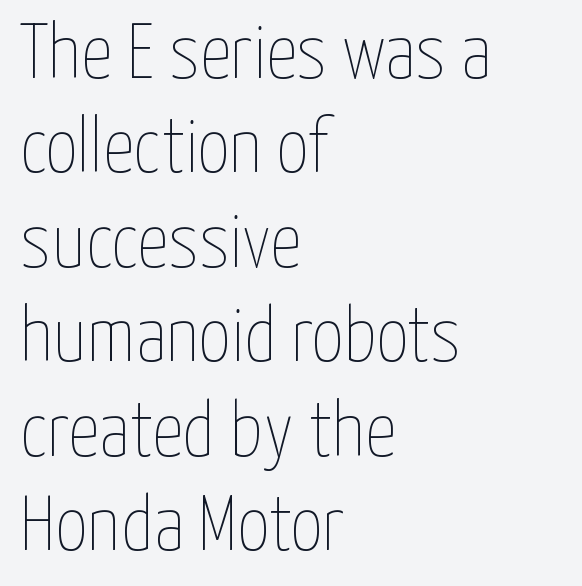
The setting favours the left margin, as ordinary paragraphs usually do. Character widths vary here, with narrow letters taking less room than wide ones. Here the glyphs are tracked normally, forming tight word shapes. The font's upright variant was chosen for this text. Glance below the letters and you will spot only blank space.
